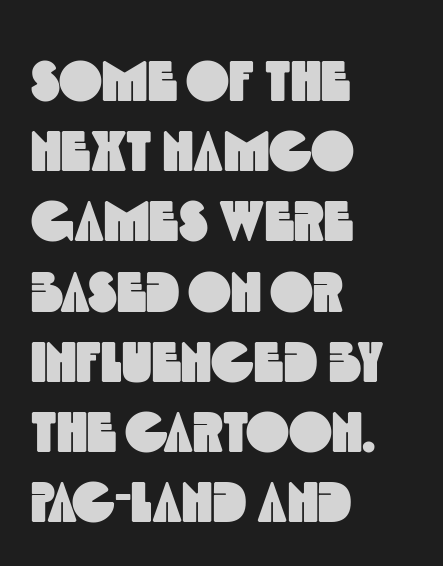
Q: Is the typeface a serif or a sans-serif typeface? A: Sans-serif.
Q: Is the text underlined? A: No.
Q: How is the paragraph aligned? A: Left-aligned.
Q: Is the spacing between letters normal or unusually wide? A: Normal.
Q: Width (condensed, normal, or wide)? A: Condensed.
Q: x-height? A: Large.
Q: Monospaced? A: No.
